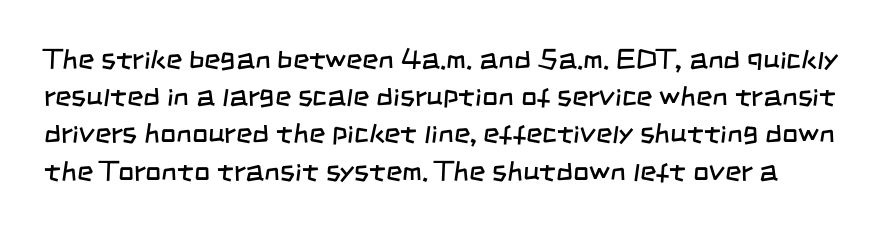
The image shows 28 px regular-weight, condensed sans-serif type; set normal line spacing (1.33x), normal letter spacing, not underlined; low stroke contrast and a large x-height.
